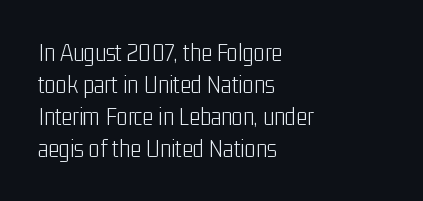
Q: Is the text bold? A: No.
Q: Is the text italic (slanted)? A: No, it is upright.
Q: Is the text underlined? A: No.
Q: How is the paragraph aligned? A: Left-aligned.
Q: Is the spacing between letters normal or unusually wide? A: Normal.
